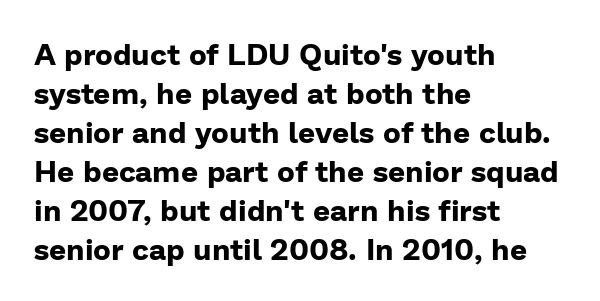
Q: Is the text bold? A: Yes.
Q: Is the text italic (slanted)? A: No, it is upright.
Q: Is the typeface a serif or a sans-serif typeface? A: Sans-serif.
Q: Is the text underlined? A: No.
Q: How is the paragraph aligned? A: Left-aligned.
Q: Is the spacing between letters normal or unusually wide? A: Normal.
Q: Is the spacing between lines tight, normal or loose? A: Normal.
Q: Width (condensed, normal, or wide)? A: Normal.
Q: Stroke contrast? A: Low.
Q: x-height? A: Medium.
Q: Monospaced? A: No.
